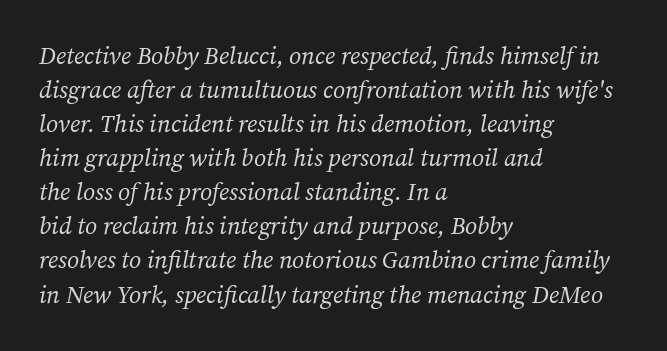
The image shows 24 px text type, italic (leaning right); set left-aligned, normal line spacing (1.42x), normal letter spacing, not underlined.
